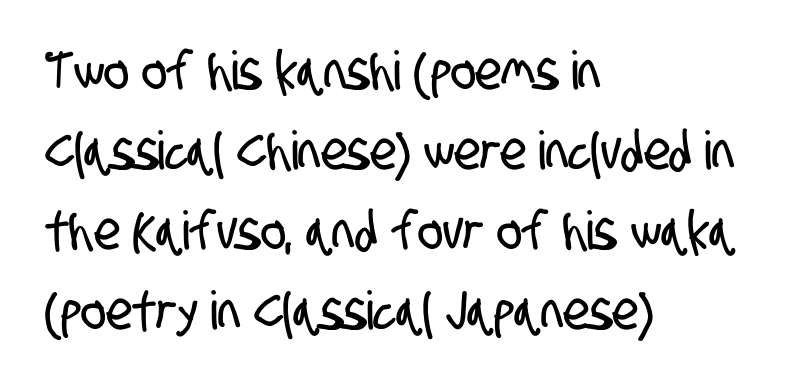
Q: Is the typeface a serif or a sans-serif typeface? A: Sans-serif.
Q: Is the text underlined? A: No.
Q: How is the paragraph aligned? A: Left-aligned.
Q: Is the spacing between letters normal or unusually wide? A: Normal.
Q: Is the spacing between lines tight, normal or loose? A: Normal.
Q: Width (condensed, normal, or wide)? A: Condensed.
Q: Stroke contrast? A: Low.
Q: x-height? A: Large.
Q: Monospaced? A: No.
